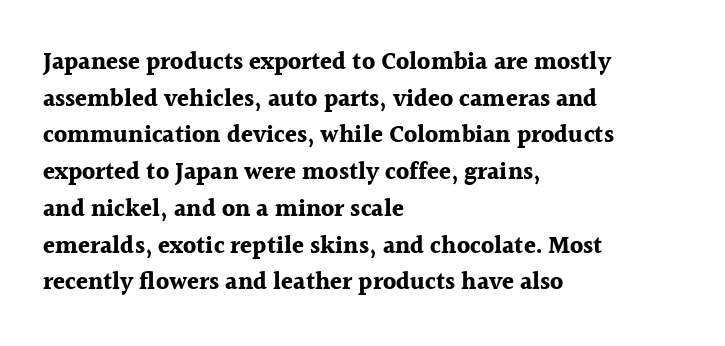
A typesetter would call this zero additional tracking. The letters stand upright; this is a roman face. Regular leading. The passage is arranged the way most books set body copy — flush left. Rule under the text: the space is simply empty. Strokes here are thick enough to call this a true bold.
